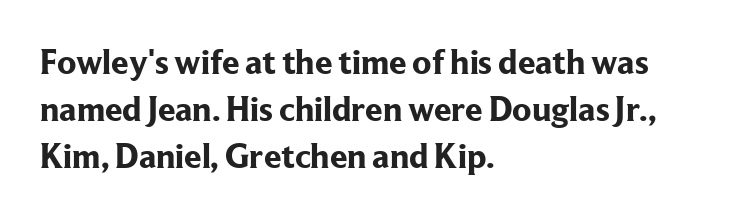
Q: Is the text bold? A: Yes.
Q: Is the text italic (slanted)? A: No, it is upright.
Q: Is the typeface a serif or a sans-serif typeface? A: Serif.
Q: Is the text underlined? A: No.
Q: How is the paragraph aligned? A: Left-aligned.
Q: Is the spacing between letters normal or unusually wide? A: Normal.
Q: Is the spacing between lines tight, normal or loose? A: Normal.
Q: Width (condensed, normal, or wide)? A: Normal.
Q: Stroke contrast? A: Low.
Q: x-height? A: Medium.
Q: Monospaced? A: No.
